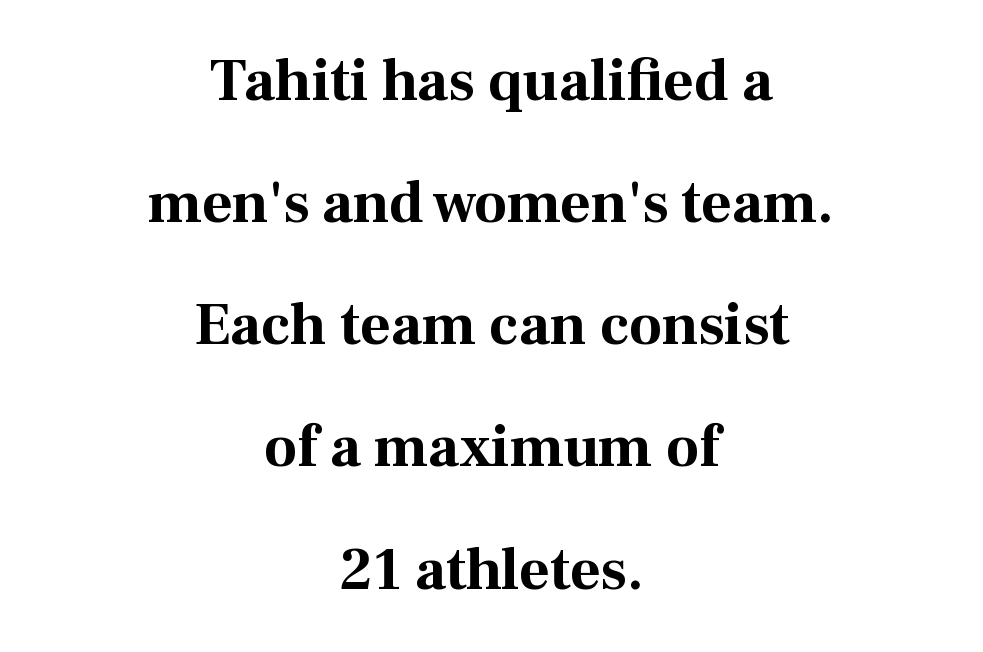
{"serif": "yes", "italic": "no", "bold": "yes", "weight": "bold", "width": "normal", "stroke_contrast": "medium", "x_height": "medium", "monospaced": "no", "underline": "no", "align": "center", "line_spacing": "loose", "line_spacing_ratio": 2.07, "letter_spacing": "normal", "letter_spacing_em": 0.0, "glyph_px": 59}
